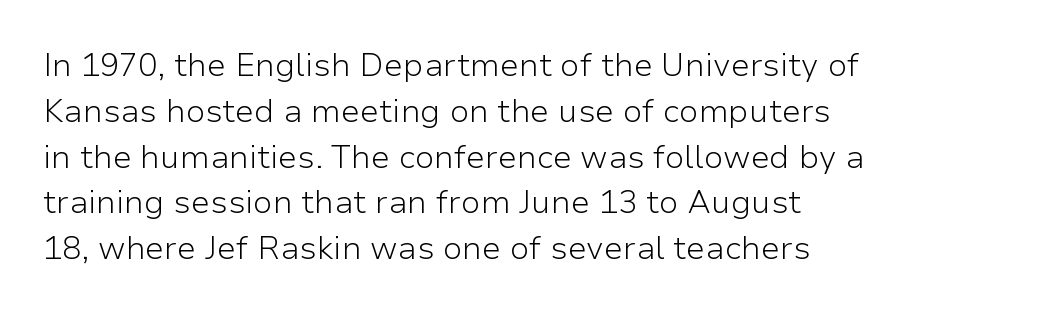
Standard letterfit; no display-style spreading of the glyphs. On a weight scale, this lands at 450 or below. The glyphs in this specimen are sans serif. Each letter keeps its own natural width here, so spacing adapts to shape. The glyphs are unaccompanied by any horizontal stroke below them.
